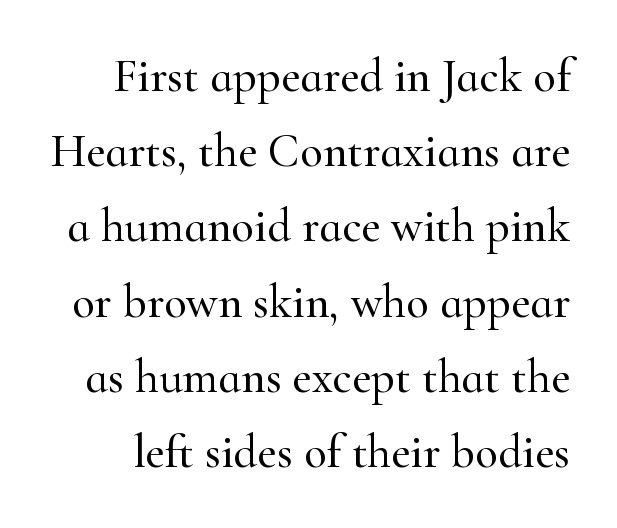
{"serif": "yes", "italic": "no", "width": "normal", "stroke_contrast": "high", "x_height": "small", "monospaced": "no", "underline": "no", "line_spacing": "normal", "line_spacing_ratio": 1.6, "letter_spacing": "normal", "letter_spacing_em": 0.0, "glyph_px": 47}
